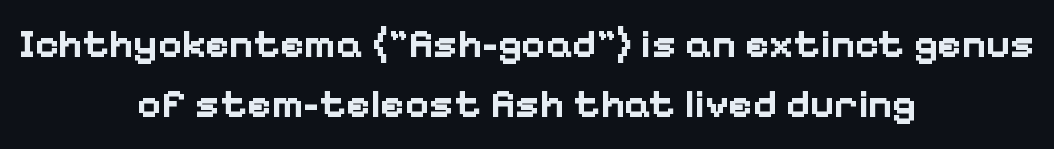
Q: Is the text bold? A: Yes.
Q: Is the text italic (slanted)? A: No, it is upright.
Q: Is the typeface a serif or a sans-serif typeface? A: Sans-serif.
Q: Is the text underlined? A: No.
Q: How is the paragraph aligned? A: Centered.
Q: Is the spacing between letters normal or unusually wide? A: Normal.
Q: Is the spacing between lines tight, normal or loose? A: Normal.
Q: Width (condensed, normal, or wide)? A: Normal.
Q: Stroke contrast? A: Low.
Q: x-height? A: Medium.
Q: Monospaced? A: No.
